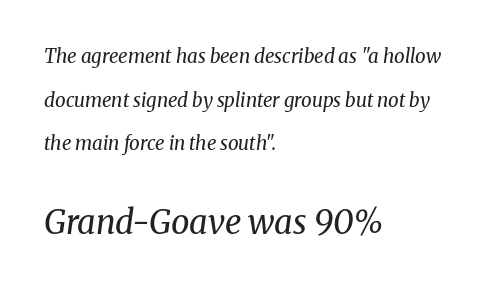
{"serif": "yes", "italic": "yes", "lean": "right", "slant_degrees": 8, "bold": "no", "weight": "regular", "width": "normal", "stroke_contrast": "medium", "x_height": "medium", "monospaced": "no", "underline": "no", "align": "left", "line_spacing": "loose", "line_spacing_ratio": 2.29, "letter_spacing": "normal", "letter_spacing_em": 0.0, "larger_block": "second", "size_ratio": 1.74, "glyph_px": 33}
